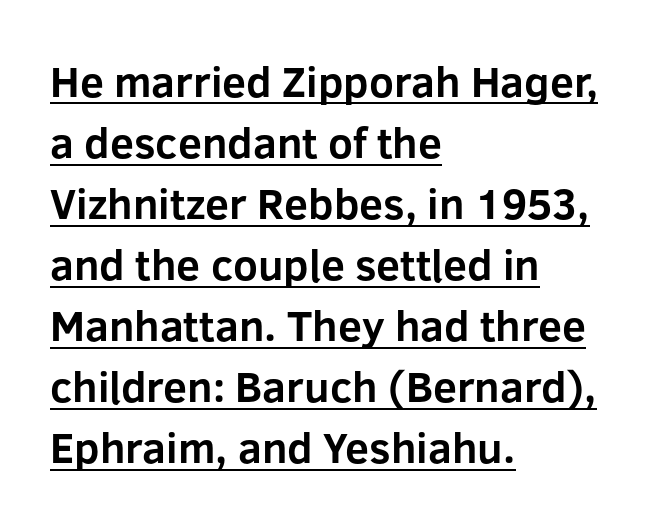
{"serif": "no", "italic": "no", "bold": "yes", "weight": "bold", "width": "normal", "stroke_contrast": "low", "x_height": "medium", "monospaced": "no", "underline": "yes", "align": "left", "line_spacing": "normal", "line_spacing_ratio": 1.42, "letter_spacing": "normal", "letter_spacing_em": 0.0, "glyph_px": 43}
